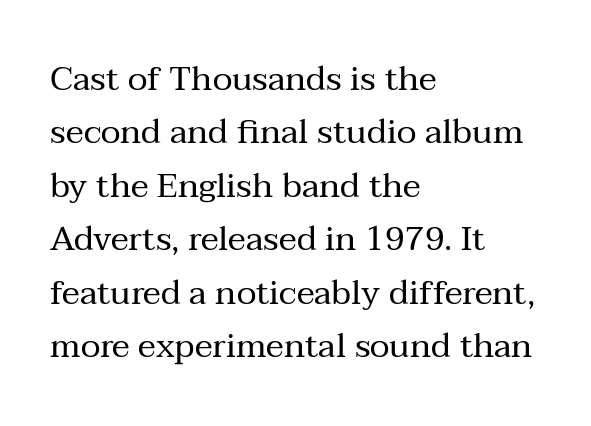
Q: Is the text bold? A: No.
Q: Is the text italic (slanted)? A: No, it is upright.
Q: Is the typeface a serif or a sans-serif typeface? A: Serif.
Q: Is the text underlined? A: No.
Q: How is the paragraph aligned? A: Left-aligned.
Q: Is the spacing between letters normal or unusually wide? A: Normal.
Q: Is the spacing between lines tight, normal or loose? A: Normal.
Q: Width (condensed, normal, or wide)? A: Normal.
Q: Stroke contrast? A: Medium.
Q: x-height? A: Medium.
Q: Monospaced? A: No.
